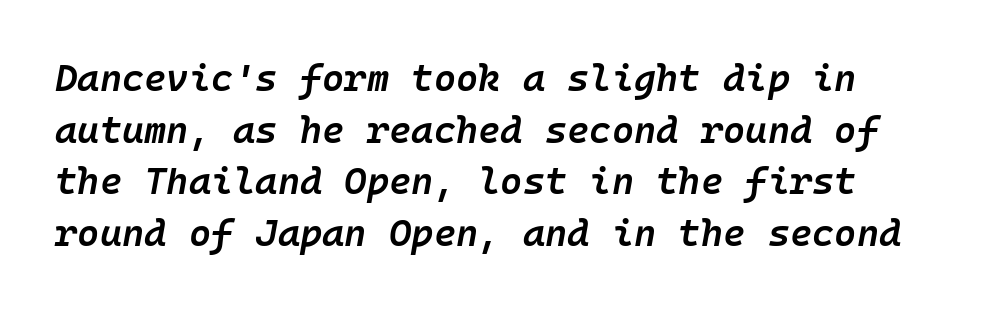
The image shows 38 px semibold type, italic (leaning right); set normal line spacing (1.36x), normal letter spacing, not underlined; low stroke contrast and a medium x-height.
